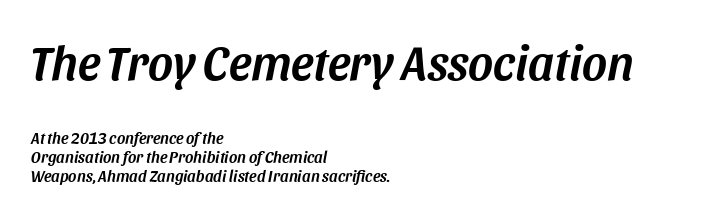
Nobody drew a line under any word here. The rendering uses natural spacing where letterforms have individual widths. Leftover space on each line is placed entirely after the last word. Visually, the top section dominates because its glyphs are scaled up. Is the letter spacing exaggerated? No — it looks like the ordinary default. Does the lettering tilt? It does — this is italic.
